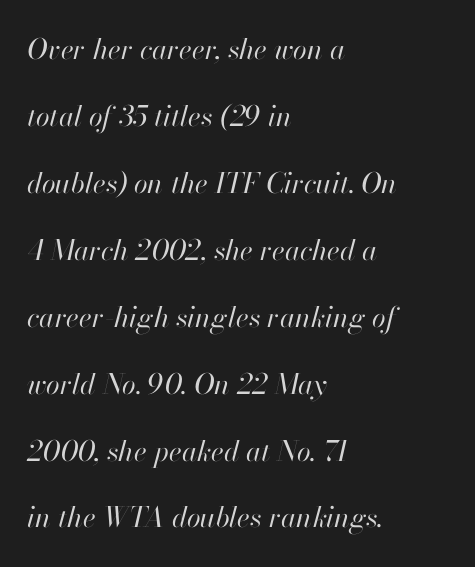
The image shows 28 px regular-weight type, italic (leaning right); set left-aligned, loose line spacing (2.39x), normal letter spacing, not underlined; high stroke contrast and a small x-height.
